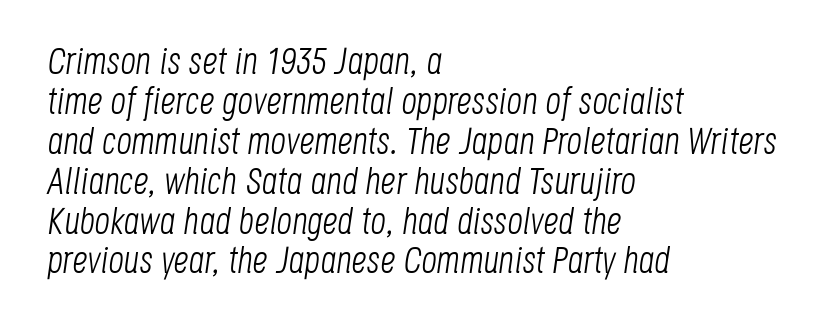
Q: Is the text bold? A: No.
Q: Is the text italic (slanted)? A: Yes, it leans right by about 8 degrees.
Q: Is the text underlined? A: No.
Q: How is the paragraph aligned? A: Left-aligned.
Q: Is the spacing between letters normal or unusually wide? A: Normal.
Q: Is the spacing between lines tight, normal or loose? A: Tight.
Q: Width (condensed, normal, or wide)? A: Condensed.
Q: Stroke contrast? A: Low.
Q: x-height? A: Large.
Q: Monospaced? A: No.
